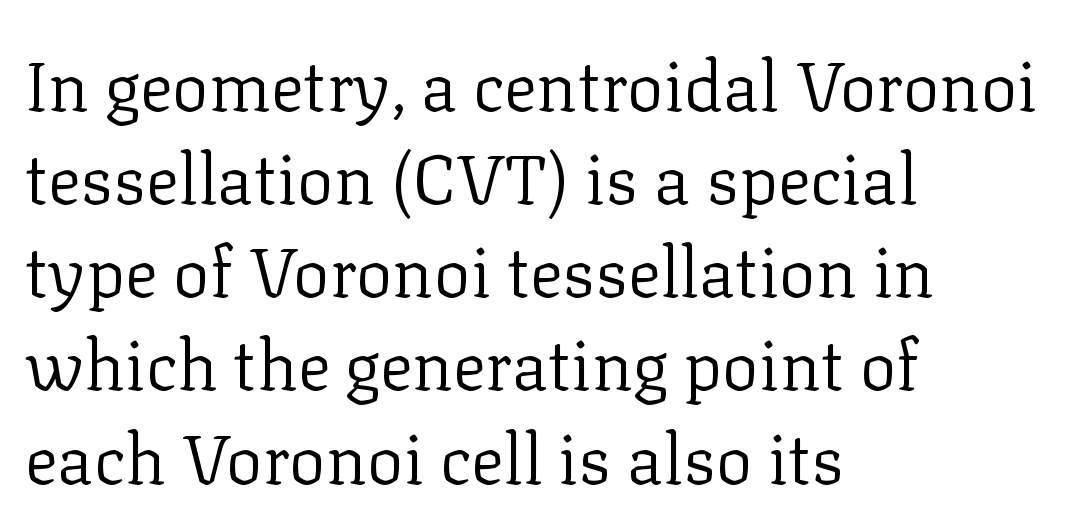
Think of a printed novel: that variable character pitch is what you see here. Lines of text with bare space underneath. Observe the serifs anchoring each vertical stroke in this sample. Compared with a typical body face, this is equally light or lighter still.
